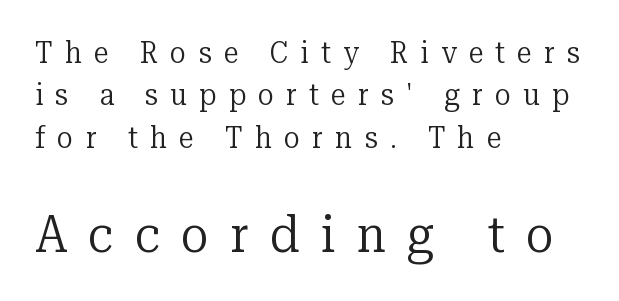
These lines are composed in type with serifs. This block has exactly the height ordinary leading produces. The glyphs are unaccompanied by any horizontal stroke below them. This sample is left-justified, so line endings fall wherever the words run out. The weight would be labelled regular, book, light, or lighter still. Small over large — that's the arrangement of the two blocks here.
